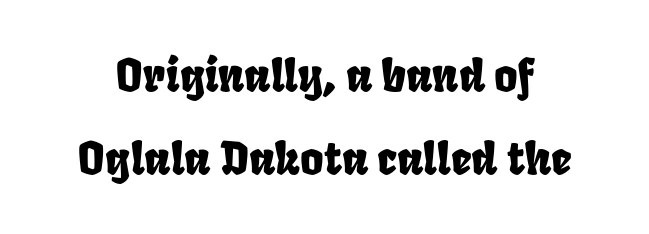
Check the space under the baseline: it is left empty. These lines are rendered in a variable-pitch font. The tracking reads as untouched default to a designer's eye.
